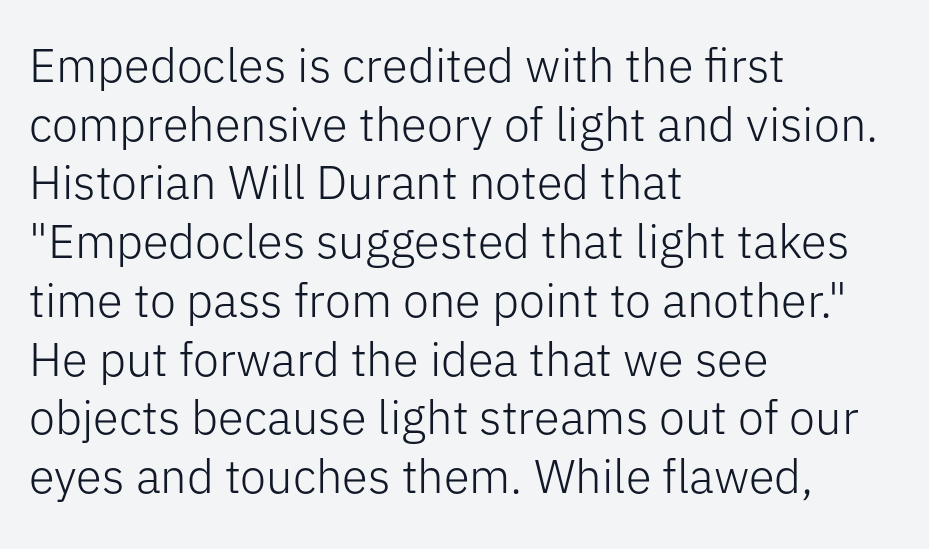
Here the glyphs are tracked normally, forming tight word shapes. Is this a fixed-width face? No — the glyphs have proportional, varying widths. Heaviness? Minimal to ordinary, like unemphasized prose. Reading down the column, the eye jumps a familiar distance to each next line.
